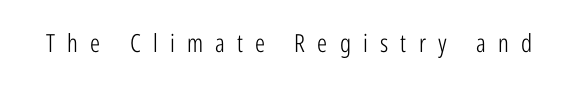
A roman cut, with each character standing at attention. Honestly, the letter spacing is so wide it's the main thing you notice. The strokes are not fattened; the text isn't bold. Only glyphs here, with clear space below each row.
